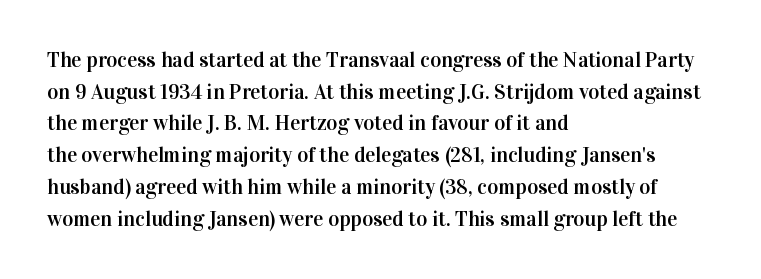
The image shows 21 px text type, upright; set left-aligned, normal line spacing (1.51x), normal letter spacing, not underlined.
